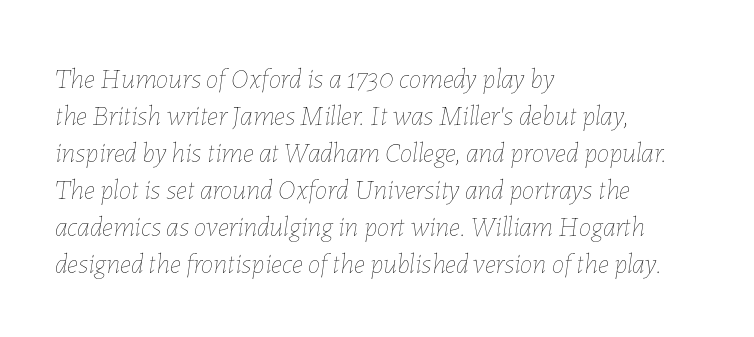
Q: Is the text bold? A: No.
Q: Is the text italic (slanted)? A: Yes, it leans right by about 7 degrees.
Q: Is the text underlined? A: No.
Q: How is the paragraph aligned? A: Left-aligned.
Q: Is the spacing between letters normal or unusually wide? A: Normal.
Q: Is the spacing between lines tight, normal or loose? A: Normal.
Q: Width (condensed, normal, or wide)? A: Normal.
Q: Stroke contrast? A: Low.
Q: x-height? A: Medium.
Q: Monospaced? A: No.
